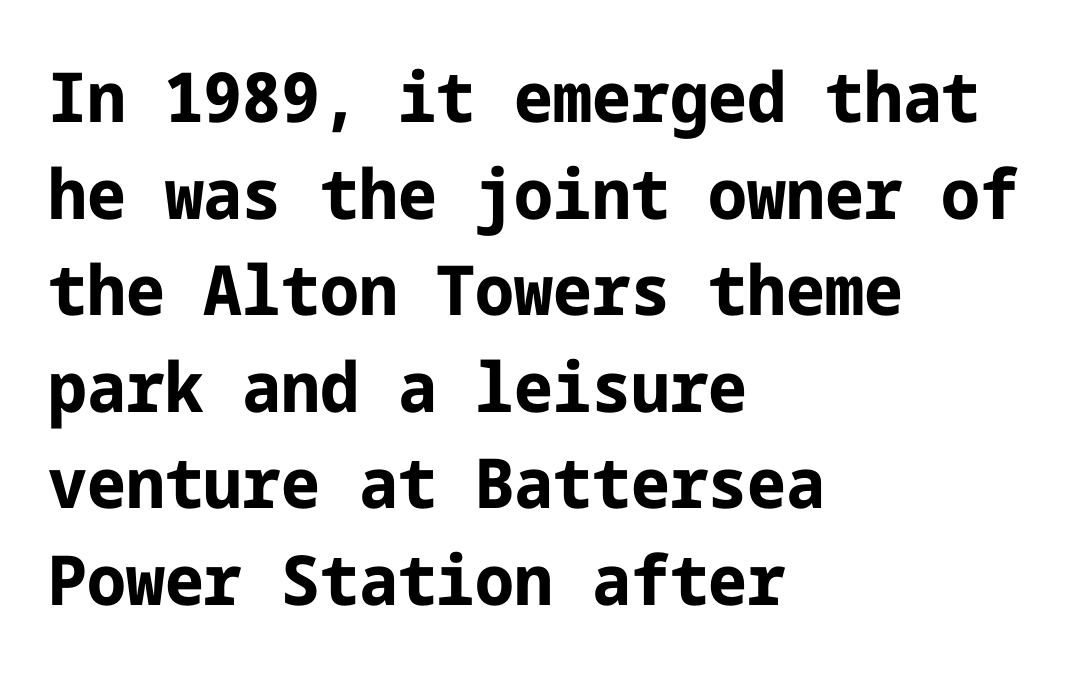
The image shows 69 px bold sans-serif type, upright; set left-aligned, normal line spacing (1.4x), normal letter spacing, not underlined; low stroke contrast and a medium x-height.
